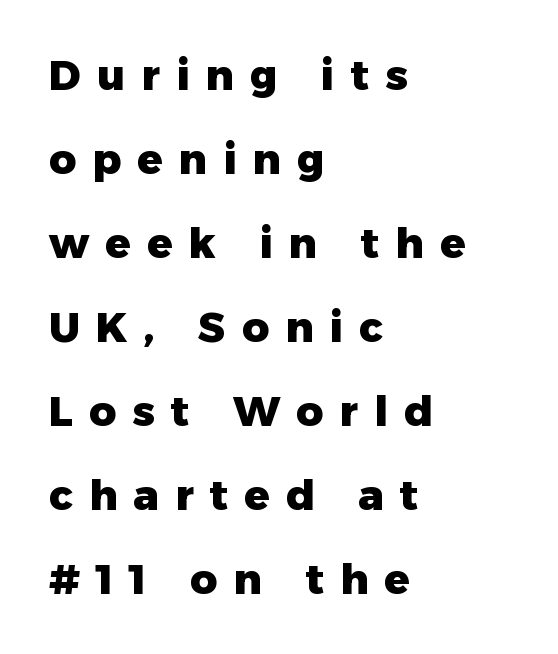
Q: Is the text bold? A: Yes.
Q: Is the text italic (slanted)? A: No, it is upright.
Q: Is the typeface a serif or a sans-serif typeface? A: Sans-serif.
Q: Is the text underlined? A: No.
Q: How is the paragraph aligned? A: Left-aligned.
Q: Is the spacing between letters normal or unusually wide? A: Unusually wide.
Q: Is the spacing between lines tight, normal or loose? A: Loose.
Q: Width (condensed, normal, or wide)? A: Normal.
Q: Stroke contrast? A: Low.
Q: x-height? A: Medium.
Q: Monospaced? A: No.
